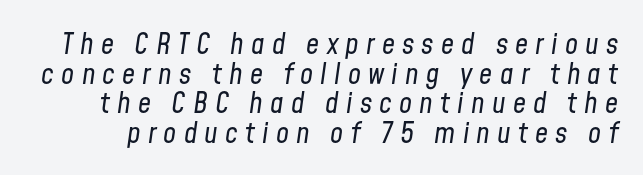
A quiet, ordinary-to-light weight characterises the typeface. Do the characters align in a grid? No, the font is proportional. Vertical spacing — tight. The font's italic variant was chosen for this text. How are the letters spaced? Widely, with obvious added tracking.
